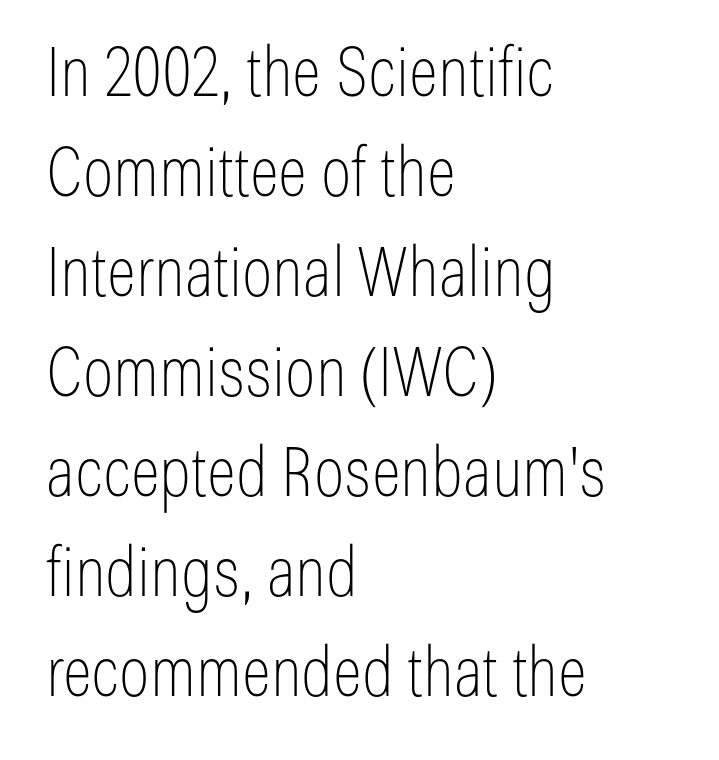
The image shows 69 px thin, condensed sans-serif type, upright; set left-aligned, normal line spacing (1.45x), normal letter spacing, not underlined; low stroke contrast and a medium x-height.
